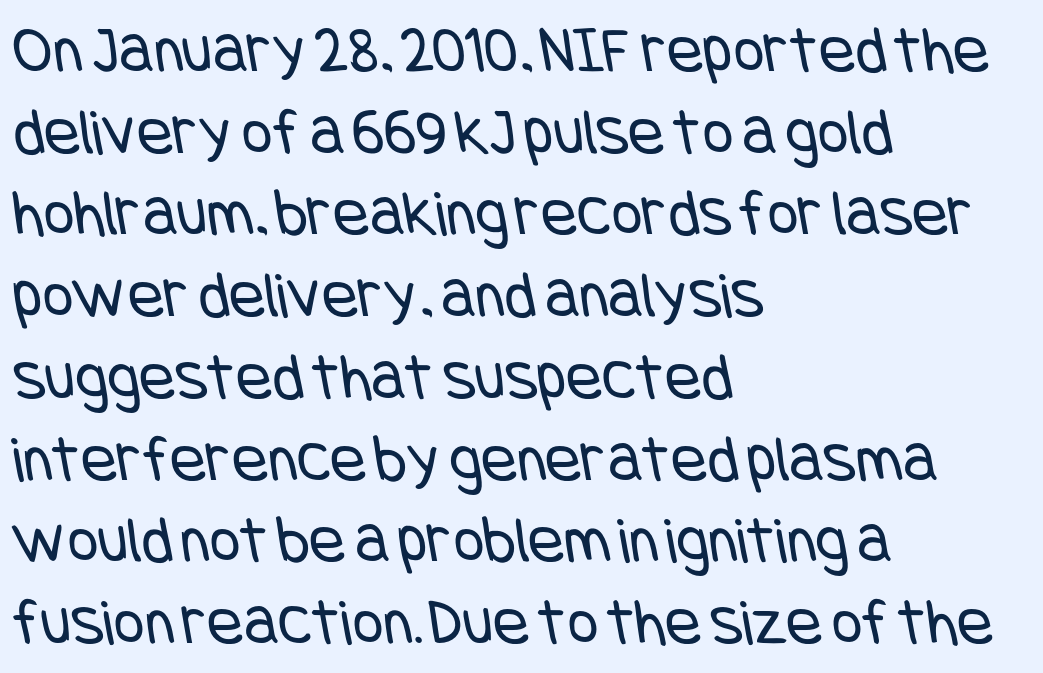
{"serif": "no", "bold": "no", "weight": "regular", "width": "condensed", "stroke_contrast": "low", "x_height": "large", "underline": "no", "align": "left", "line_spacing_ratio": 1.22, "letter_spacing": "normal", "letter_spacing_em": 0.0, "glyph_px": 67}
